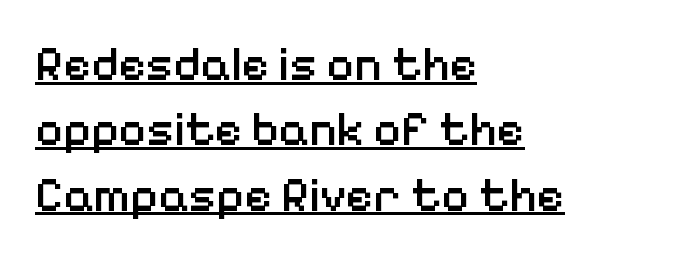
Q: Is the text bold? A: Semi-bold.
Q: Is the text italic (slanted)? A: No, it is upright.
Q: Is the typeface a serif or a sans-serif typeface? A: Sans-serif.
Q: Is the text underlined? A: Yes.
Q: How is the paragraph aligned? A: Left-aligned.
Q: Is the spacing between letters normal or unusually wide? A: Normal.
Q: Is the spacing between lines tight, normal or loose? A: Normal.
Q: Width (condensed, normal, or wide)? A: Normal.
Q: Stroke contrast? A: Low.
Q: x-height? A: Medium.
Q: Monospaced? A: No.
